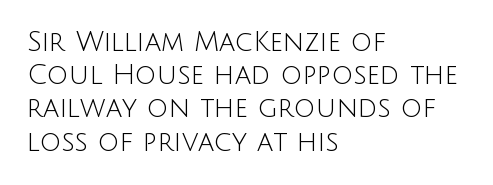
The image shows 27 px text type, upright; set left-aligned, line spacing 1.23x, normal letter spacing, not underlined.
